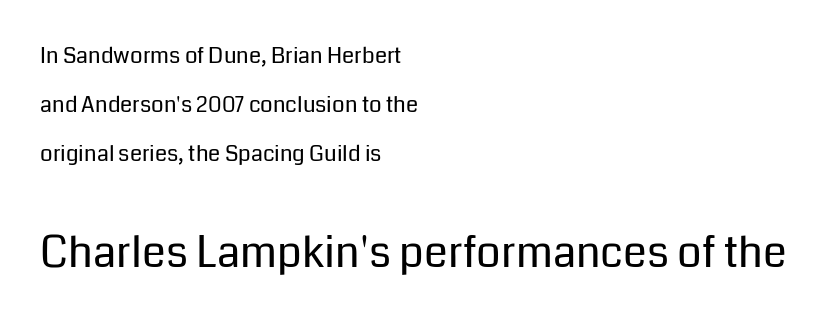
{"serif": "no", "italic": "no", "bold": "no", "weight": "regular", "width": "normal", "stroke_contrast": "low", "x_height": "medium", "monospaced": "no", "underline": "no", "align": "left", "line_spacing": "loose", "line_spacing_ratio": 2.23, "letter_spacing": "normal", "letter_spacing_em": 0.0, "larger_block": "second", "size_ratio": 1.95, "glyph_px": 43}
